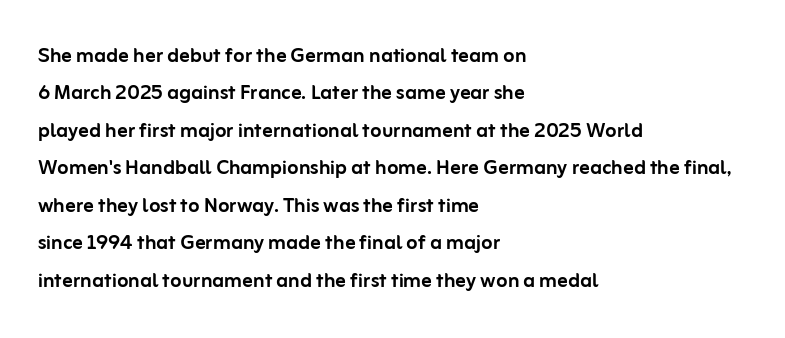
Q: Is the text italic (slanted)? A: No, it is upright.
Q: Is the text underlined? A: No.
Q: How is the paragraph aligned? A: Left-aligned.
Q: Is the spacing between letters normal or unusually wide? A: Normal.
Q: Is the spacing between lines tight, normal or loose? A: Normal.
